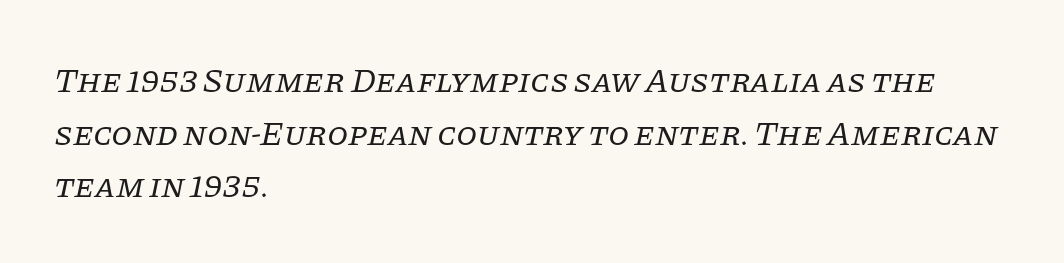
In terms of letterform style, serifs are clearly present. Vertical spacing — default. Tracking value appears to be zero — textbook default spacing. The font's italic variant was chosen for this text. Do the characters align in a grid? No, the font is proportional.
